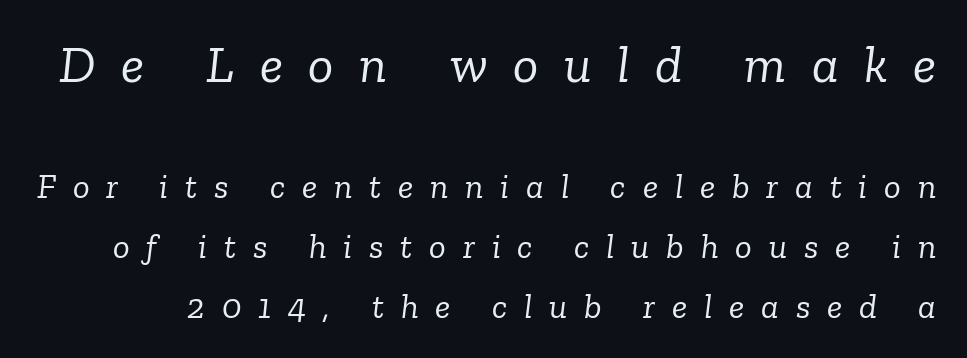
Q: Is the text bold? A: No.
Q: Is the text italic (slanted)? A: Yes, it leans right by about 6 degrees.
Q: Is the typeface a serif or a sans-serif typeface? A: Serif.
Q: Is the text underlined? A: No.
Q: Is the spacing between letters normal or unusually wide? A: Unusually wide.
Q: Which block of text is set in a larger size, the first (top) or the second (bottom)? A: The first (top) one.
Q: Width (condensed, normal, or wide)? A: Normal.
Q: Stroke contrast? A: Low.
Q: x-height? A: Medium.
Q: Monospaced? A: No.
